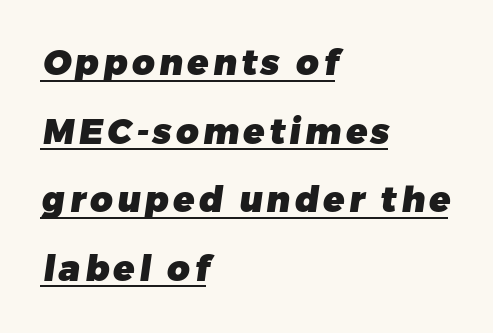
The image shows 35 px heavy sans-serif type; set left-aligned, loose line spacing (1.96x), underlined; low stroke contrast and a medium x-height.
